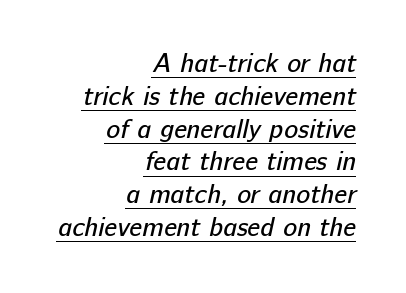
Is the letter spacing exaggerated? No — it looks like the ordinary default. Glance below the letters and you will spot a drawn line. Rows of type keep a routine distance in the vertical direction. Caption: multi-line text, flush right, ragged left.
